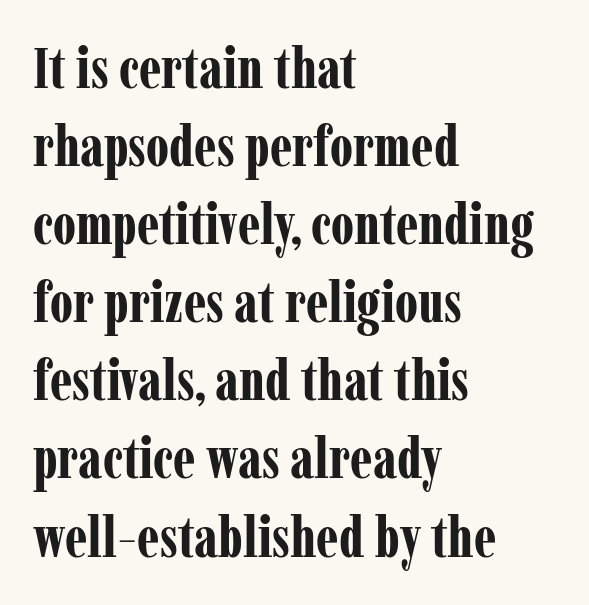
The image shows 57 px bold, condensed serif type, upright; set left-aligned, normal line spacing (1.37x), normal letter spacing, not underlined; low stroke contrast and a medium x-height.
